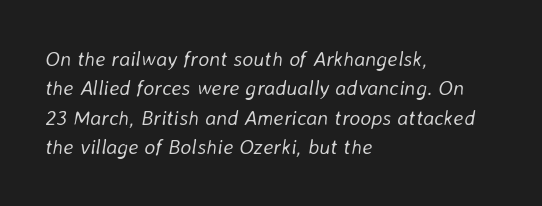
The letterforms sit at book weight or below. Successive baselines arrive at the customary interval. The specimen omits any rule beneath the text block's lines. Tracking here is standard; glyphs follow each other at the usual distance. Every row of glyphs begins at an identical x-position on the left.
